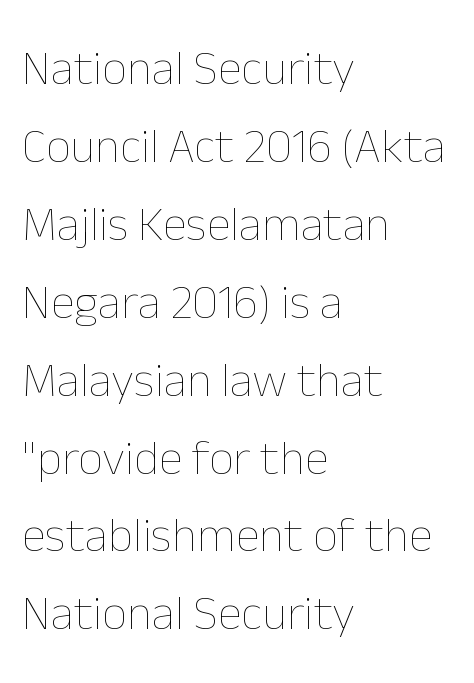
Q: Is the text bold? A: No.
Q: Is the text italic (slanted)? A: No, it is upright.
Q: Is the text underlined? A: No.
Q: How is the paragraph aligned? A: Left-aligned.
Q: Is the spacing between letters normal or unusually wide? A: Normal.
Q: Is the spacing between lines tight, normal or loose? A: Normal.
Q: Width (condensed, normal, or wide)? A: Normal.
Q: Stroke contrast? A: Low.
Q: x-height? A: Medium.
Q: Monospaced? A: No.
